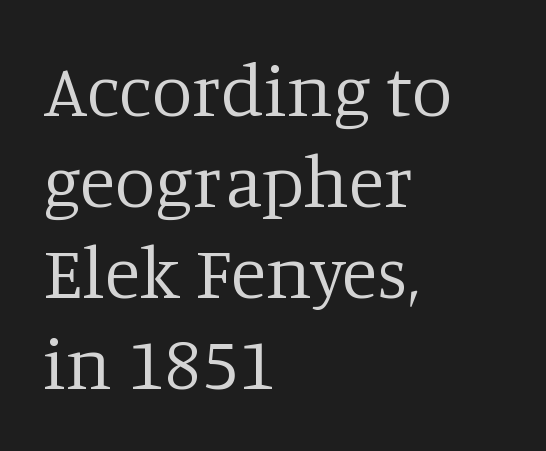
The text block is weighted toward the left margin, trailing off unevenly rightward. Nothing unusual about the tracking: characters are spaced as the font intends. Letters have the restrained weight of plain body copy at most. Note: serifs present on the glyphs. The zone under the glyphs is completely vacant.
